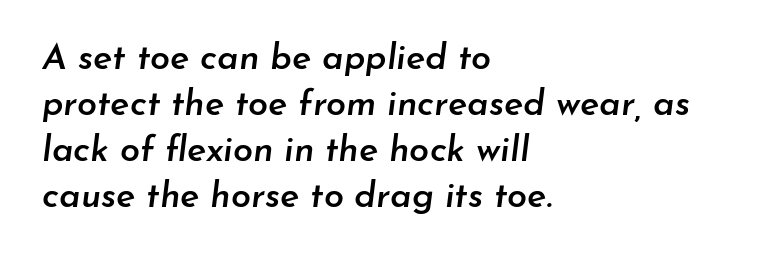
This sample uses plain, unmodified letter spacing. Evenly set lines give the paragraph a standard silhouette. Summary of weight: moderately heavy, a semibold. Line beginnings align vertically; line endings do not.
